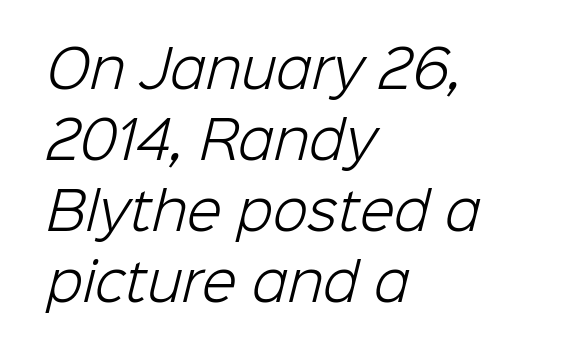
Q: Is the text bold? A: No.
Q: Is the typeface a serif or a sans-serif typeface? A: Sans-serif.
Q: Is the text underlined? A: No.
Q: How is the paragraph aligned? A: Left-aligned.
Q: Is the spacing between letters normal or unusually wide? A: Normal.
Q: Is the spacing between lines tight, normal or loose? A: Normal.
Q: Width (condensed, normal, or wide)? A: Normal.
Q: Stroke contrast? A: Low.
Q: x-height? A: Medium.
Q: Monospaced? A: No.
